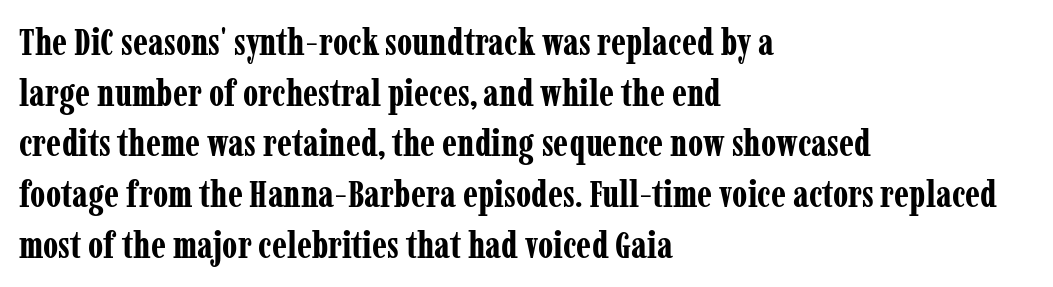
Inter-character spacing is left at the font's built-in metrics. Is there much room between lines? A standard amount, neither cramped nor airy. The space beneath each line is pristine and unruled. Character widths vary here, with narrow letters taking less room than wide ones. In terms of letterform style, serifs are clearly present.
